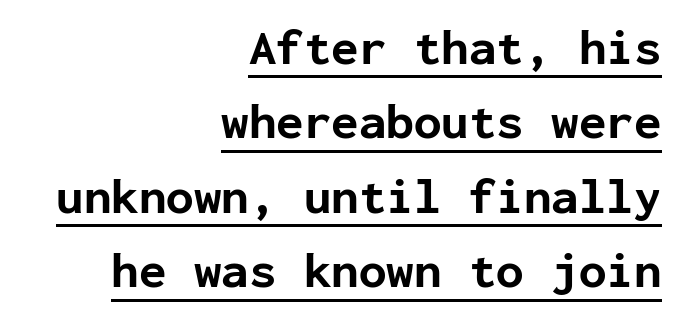
{"serif": "no", "italic": "no", "bold": "yes", "weight": "bold", "width": "normal", "stroke_contrast": "low", "x_height": "medium", "monospaced": "yes", "underline": "yes", "align": "right", "line_spacing": "normal", "line_spacing_ratio": 1.49, "letter_spacing": "normal", "letter_spacing_em": 0.0, "glyph_px": 50}
